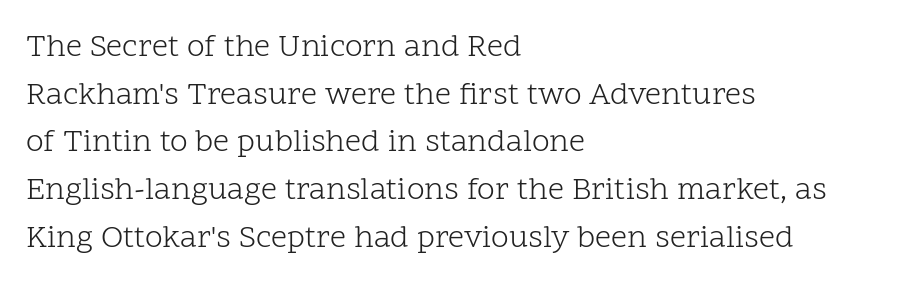
Serifs: yes, visible at the terminals of the letterforms. Honestly, the letter spacing is just normal — you wouldn't notice it. If you drew a line through each stem, it would be perfectly vertical. The line-height multiplier appears to be the usual default. Weight class: somewhere from thin through regular.
